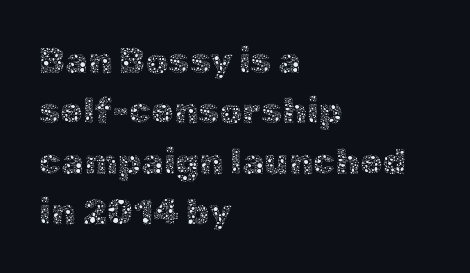
{"italic": "no", "bold": "no", "weight": "thin", "width": "normal", "x_height": "medium", "monospaced": "no", "underline": "no", "align": "left", "line_spacing": "normal", "line_spacing_ratio": 1.4, "letter_spacing": "normal", "letter_spacing_em": 0.0, "glyph_px": 36}
